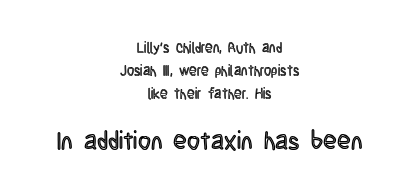
Q: Is the text italic (slanted)? A: No, it is upright.
Q: Is the text underlined? A: No.
Q: How is the paragraph aligned? A: Centered.
Q: Is the spacing between letters normal or unusually wide? A: Normal.
Q: Is the spacing between lines tight, normal or loose? A: Normal.
Q: Which block of text is set in a larger size, the first (top) or the second (bottom)? A: The second (bottom) one.
